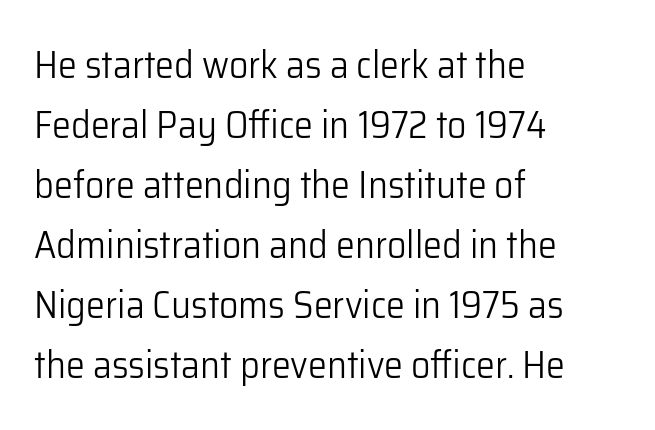
Q: Is the text bold? A: No.
Q: Is the text italic (slanted)? A: No, it is upright.
Q: Is the typeface a serif or a sans-serif typeface? A: Sans-serif.
Q: Is the text underlined? A: No.
Q: How is the paragraph aligned? A: Left-aligned.
Q: Is the spacing between letters normal or unusually wide? A: Normal.
Q: Is the spacing between lines tight, normal or loose? A: Normal.
Q: Width (condensed, normal, or wide)? A: Normal.
Q: Stroke contrast? A: Low.
Q: x-height? A: Medium.
Q: Monospaced? A: No.
